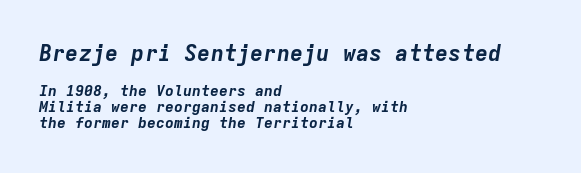
Q: Is the text bold? A: Yes.
Q: Is the text italic (slanted)? A: Yes, it leans right by about 9 degrees.
Q: Is the text underlined? A: No.
Q: How is the paragraph aligned? A: Left-aligned.
Q: Is the spacing between letters normal or unusually wide? A: Normal.
Q: Is the spacing between lines tight, normal or loose? A: Tight.
Q: Which block of text is set in a larger size, the first (top) or the second (bottom)? A: The first (top) one.
